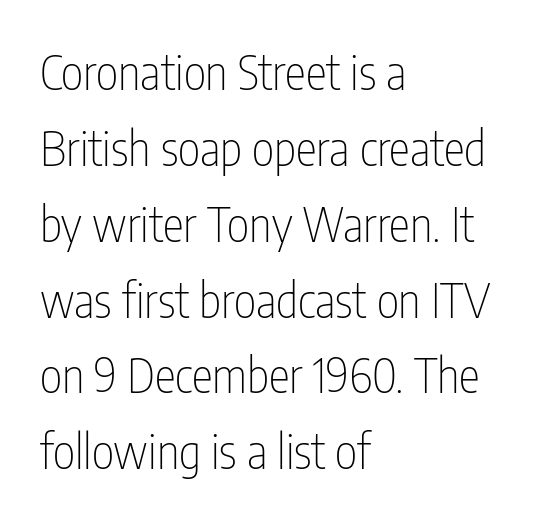
Short note: letters normally spaced. The rendering uses natural spacing where letterforms have individual widths. The passage shown is not bold in any degree. The vertical gap from one line to the next is medium. You can tell it's not italic because the verticals are truly vertical. The zone under the glyphs is completely vacant.
